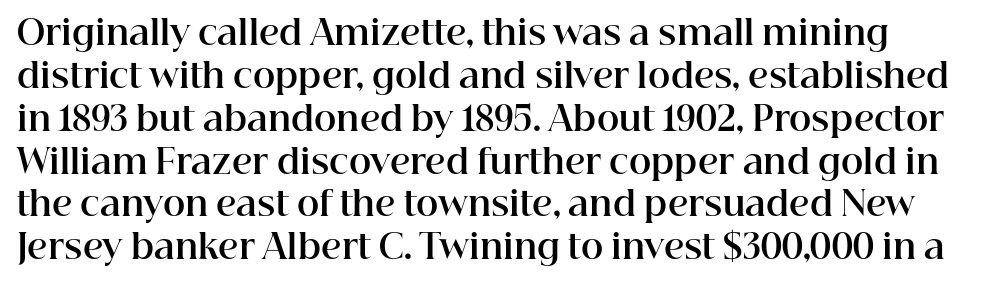
Q: Is the text bold? A: Yes.
Q: Is the text italic (slanted)? A: No, it is upright.
Q: Is the typeface a serif or a sans-serif typeface? A: Serif.
Q: Is the text underlined? A: No.
Q: Is the spacing between letters normal or unusually wide? A: Normal.
Q: Is the spacing between lines tight, normal or loose? A: Normal.
Q: Width (condensed, normal, or wide)? A: Normal.
Q: Stroke contrast? A: High.
Q: x-height? A: Medium.
Q: Monospaced? A: No.
